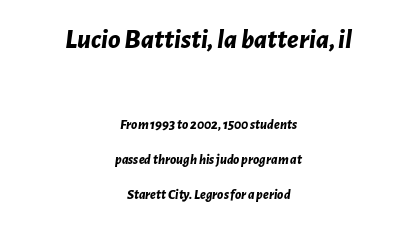
The image shows 28 px bold type, italic (leaning right); set centered, loose line spacing (2.49x), normal letter spacing, not underlined; the first (top) block is 2.0x larger; low stroke contrast and a medium x-height.
